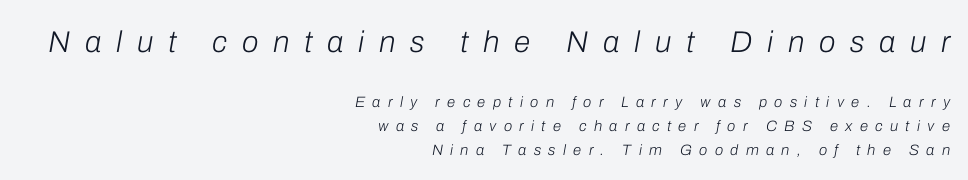
The image shows 30 px light type, italic (leaning right); set right-aligned, normal line spacing (1.6x), unusually wide letter spacing (+0.49 em), not underlined; the first (top) block is 2.0x larger; low stroke contrast and a medium x-height.
